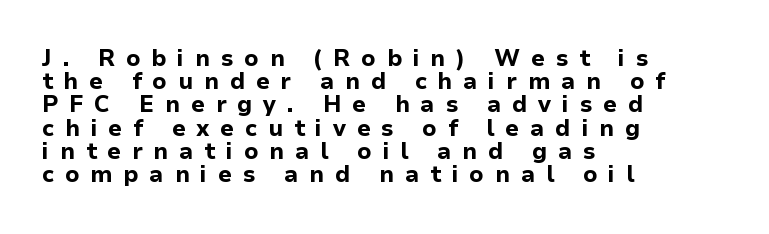
The image shows 23 px bold type, upright; set left-aligned, tight line spacing (1.01x), unusually wide letter spacing (+0.47 em), not underlined.
